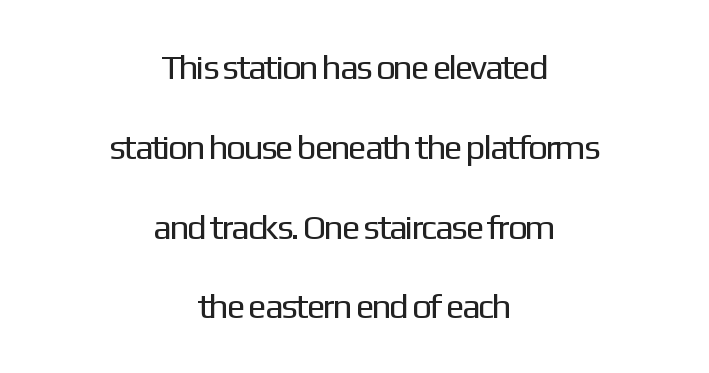
{"serif": "no", "italic": "no", "bold": "no", "weight": "regular", "width": "normal", "stroke_contrast": "low", "x_height": "medium", "monospaced": "no", "underline": "no", "align": "center", "line_spacing": "loose", "line_spacing_ratio": 2.28, "letter_spacing": "normal", "letter_spacing_em": 0.0, "glyph_px": 35}
